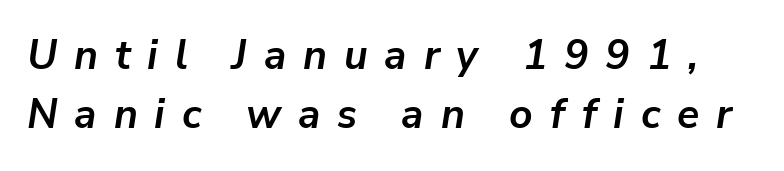
The image shows 41 px semibold type, italic (leaning right); set normal line spacing (1.45x), unusually wide letter spacing (+0.41 em), not underlined; low stroke contrast and a medium x-height.
